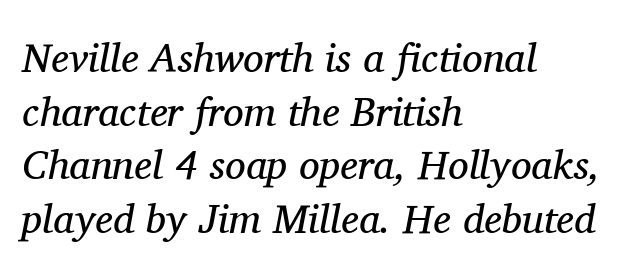
The image shows 41 px regular-weight serif type, italic (leaning right); set left-aligned, normal line spacing (1.31x), normal letter spacing, not underlined; medium stroke contrast and a medium x-height.
